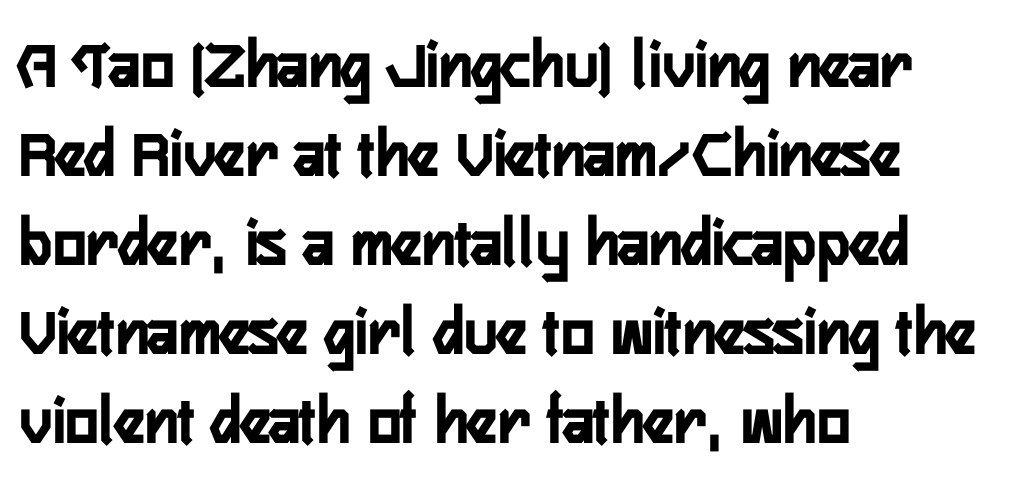
The image shows 70 px condensed sans-serif type, upright; set left-aligned, normal line spacing (1.27x), normal letter spacing, not underlined; low stroke contrast and a medium x-height.
